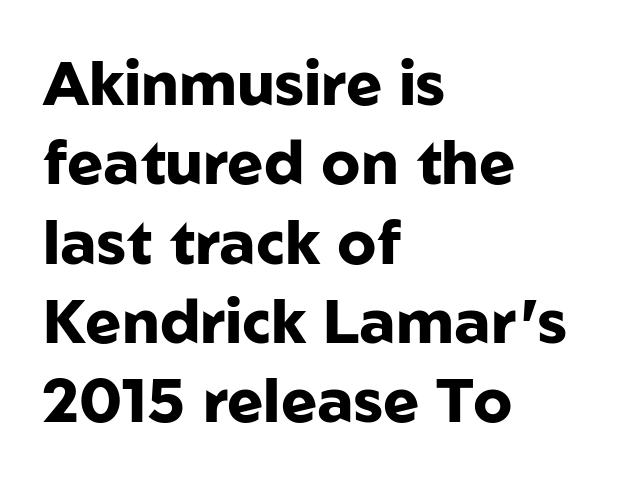
These lines sit exactly where default settings would place them. Note: no serifs on the glyphs. No word sits above an underline. Standard letterfit; no display-style spreading of the glyphs. The lines are quadded left. Typesetter's note: full bold, strokes at maximum text heaviness.
